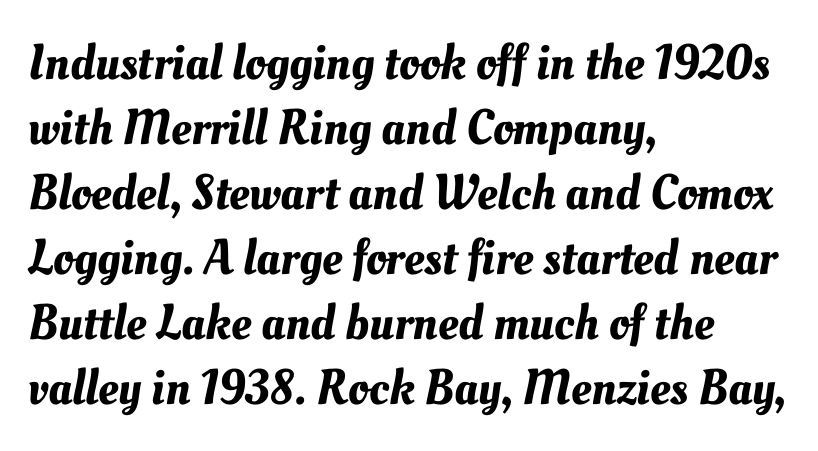
Q: Is the text underlined? A: No.
Q: How is the paragraph aligned? A: Left-aligned.
Q: Is the spacing between letters normal or unusually wide? A: Normal.
Q: Is the spacing between lines tight, normal or loose? A: Normal.
Q: Width (condensed, normal, or wide)? A: Normal.
Q: Stroke contrast? A: Medium.
Q: x-height? A: Small.
Q: Monospaced? A: No.
